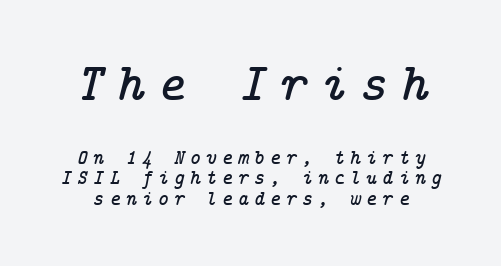
{"serif": "yes", "italic": "yes", "lean": "right", "slant_degrees": 14, "width": "normal", "stroke_contrast": "low", "x_height": "medium", "underline": "no", "line_spacing": "tight", "line_spacing_ratio": 0.96, "letter_spacing": "wide", "letter_spacing_em": 0.24, "larger_block": "first", "size_ratio": 2.52, "glyph_px": 53}
